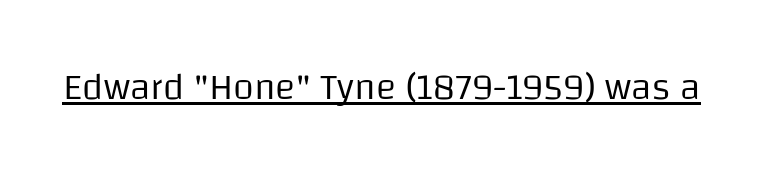
Q: Is the text bold? A: No.
Q: Is the text italic (slanted)? A: No, it is upright.
Q: Is the typeface a serif or a sans-serif typeface? A: Sans-serif.
Q: Is the text underlined? A: Yes.
Q: Is the spacing between letters normal or unusually wide? A: Normal.
Q: Width (condensed, normal, or wide)? A: Normal.
Q: Stroke contrast? A: Low.
Q: x-height? A: Large.
Q: Monospaced? A: No.
